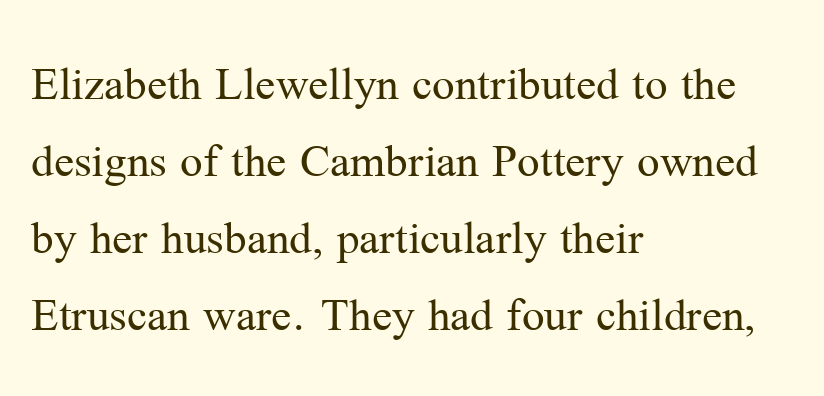
Q: Is the text bold? A: No.
Q: Is the text italic (slanted)? A: No, it is upright.
Q: Is the typeface a serif or a sans-serif typeface? A: Serif.
Q: Is the text underlined? A: No.
Q: How is the paragraph aligned? A: Left-aligned.
Q: Is the spacing between letters normal or unusually wide? A: Normal.
Q: Is the spacing between lines tight, normal or loose? A: Normal.
Q: Width (condensed, normal, or wide)? A: Normal.
Q: Stroke contrast? A: Medium.
Q: x-height? A: Medium.
Q: Monospaced? A: No.
